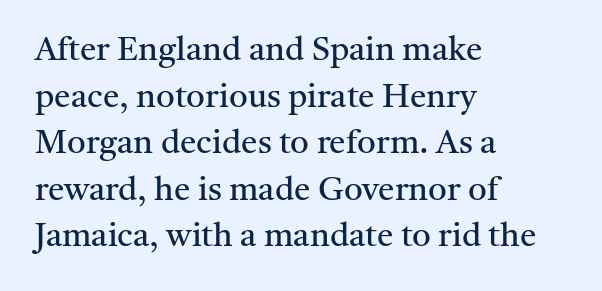
Teacher's note: observe the even left margin — that is flush-left alignment. This sample keeps an unexceptional amount of space between lines. Classification — serif. Character widths vary here, with narrow letters taking less room than wide ones.
